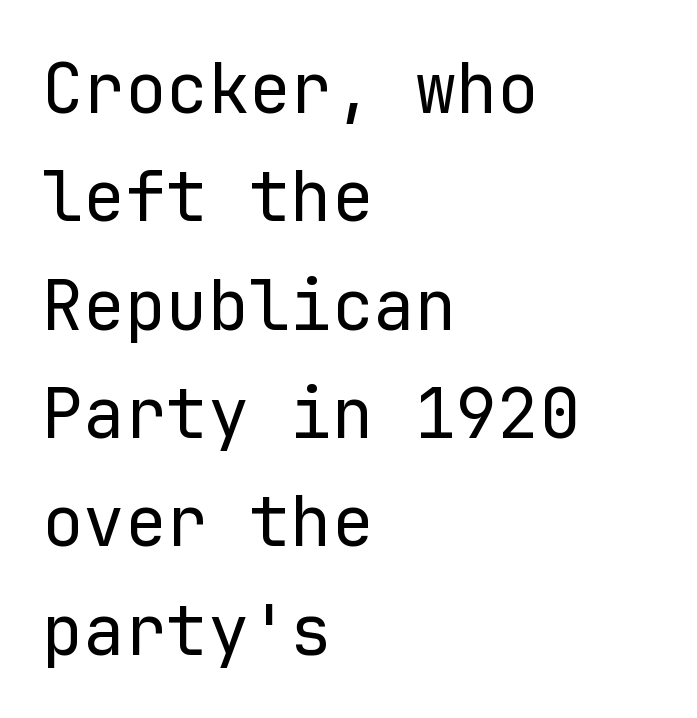
Q: Is the text bold? A: No.
Q: Is the text italic (slanted)? A: No, it is upright.
Q: Is the typeface a serif or a sans-serif typeface? A: Sans-serif.
Q: Is the text underlined? A: No.
Q: How is the paragraph aligned? A: Left-aligned.
Q: Is the spacing between letters normal or unusually wide? A: Normal.
Q: Is the spacing between lines tight, normal or loose? A: Normal.
Q: Width (condensed, normal, or wide)? A: Normal.
Q: Stroke contrast? A: Low.
Q: x-height? A: Medium.
Q: Monospaced? A: Yes.
